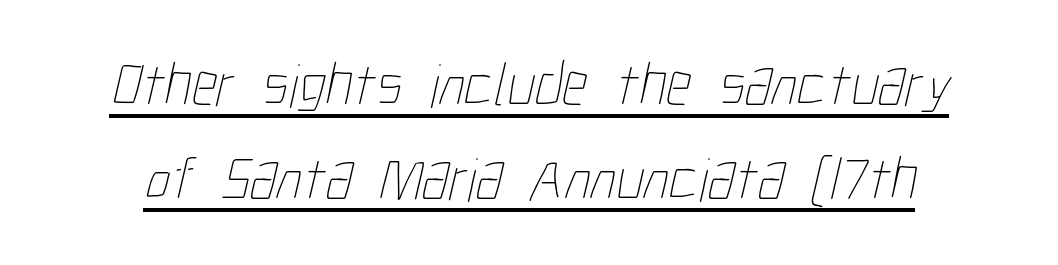
Q: Is the text bold? A: No.
Q: Is the text underlined? A: Yes.
Q: Is the spacing between letters normal or unusually wide? A: Normal.
Q: Is the spacing between lines tight, normal or loose? A: Normal.
Q: Width (condensed, normal, or wide)? A: Condensed.
Q: Stroke contrast? A: Low.
Q: x-height? A: Medium.
Q: Monospaced? A: No.
